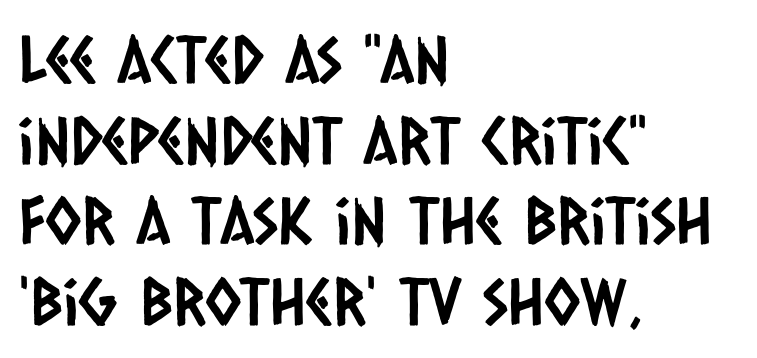
{"serif": "no", "width": "condensed", "stroke_contrast": "low", "x_height": "large", "monospaced": "no", "underline": "no", "align": "left", "line_spacing_ratio": 1.24, "letter_spacing": "normal", "letter_spacing_em": 0.0, "glyph_px": 65}
